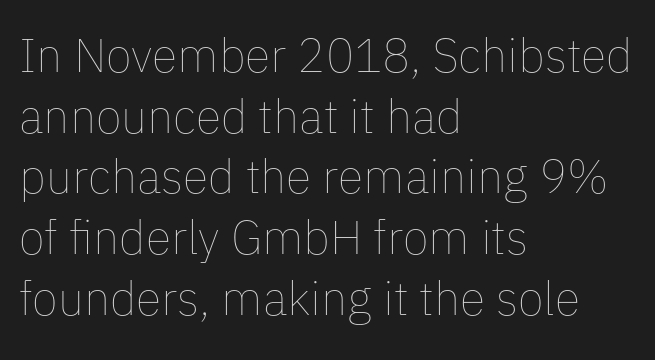
Q: Is the text bold? A: No.
Q: Is the text italic (slanted)? A: No, it is upright.
Q: Is the text underlined? A: No.
Q: How is the paragraph aligned? A: Left-aligned.
Q: Is the spacing between letters normal or unusually wide? A: Normal.
Q: Is the spacing between lines tight, normal or loose? A: Normal.
Q: Width (condensed, normal, or wide)? A: Normal.
Q: Stroke contrast? A: Low.
Q: x-height? A: Medium.
Q: Monospaced? A: No.
